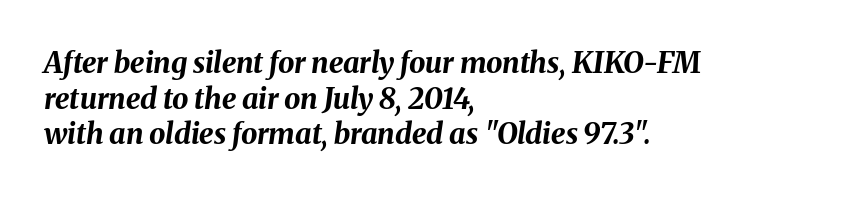
The image shows 29 px bold type, italic (leaning right); set left-aligned, line spacing 1.23x, normal letter spacing, not underlined; medium stroke contrast and a medium x-height.
